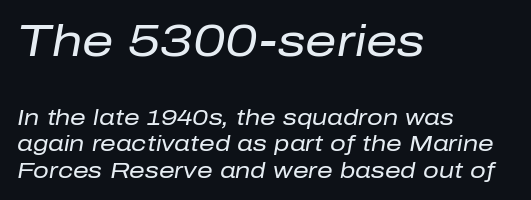
{"italic": "yes", "lean": "right", "slant_degrees": 10, "bold": "no", "weight": "regular", "width": "normal", "stroke_contrast": "low", "x_height": "medium", "monospaced": "no", "underline": "no", "align": "left", "line_spacing_ratio": 1.2, "letter_spacing": "normal", "letter_spacing_em": 0.0, "larger_block": "first", "size_ratio": 2.0, "glyph_px": 44}
